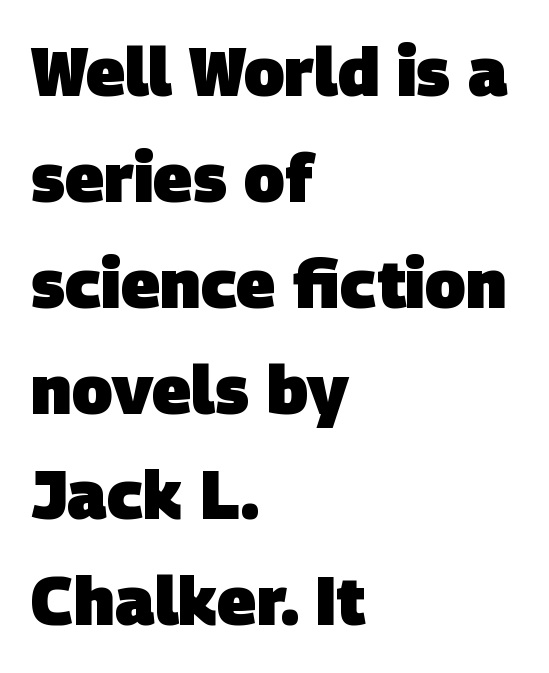
{"serif": "no", "bold": "yes", "weight": "heavy", "width": "normal", "stroke_contrast": "low", "x_height": "large", "monospaced": "no", "underline": "no", "align": "left", "line_spacing": "normal", "line_spacing_ratio": 1.58, "letter_spacing": "normal", "letter_spacing_em": 0.0, "glyph_px": 67}
